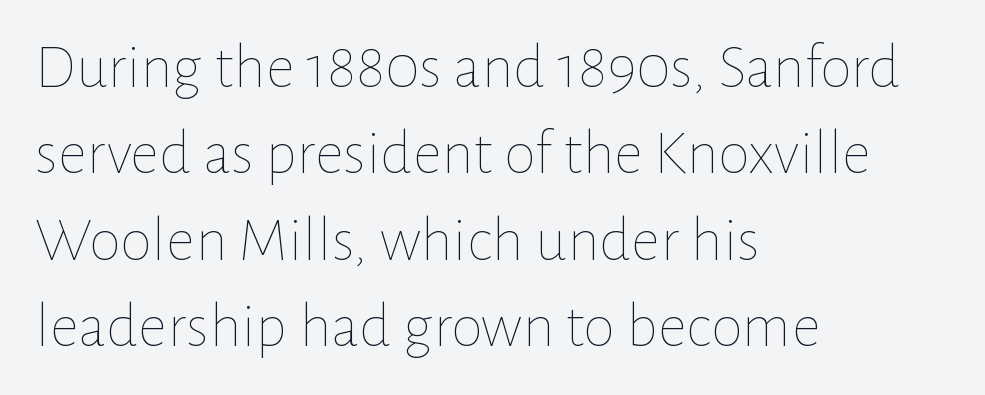
Underline: absent. Every row of glyphs begins at an identical x-position on the left. Letter spacing: default. Bold? No — there's no thickening of the strokes. Notice how descenders clear the ascenders below comfortably — that's standard leading.
